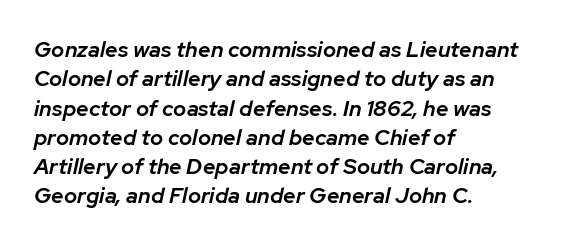
Q: Is the text bold? A: Semi-bold.
Q: Is the text italic (slanted)? A: Yes, it leans right by about 12 degrees.
Q: Is the text underlined? A: No.
Q: How is the paragraph aligned? A: Left-aligned.
Q: Is the spacing between letters normal or unusually wide? A: Normal.
Q: Is the spacing between lines tight, normal or loose? A: Normal.
